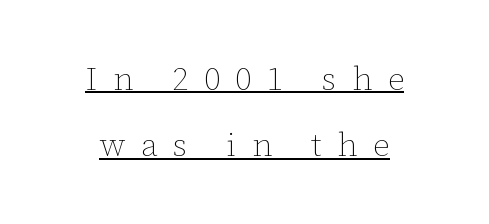
The image shows 33 px thin type, upright; set centered, loose line spacing (2.01x), unusually wide letter spacing (+0.47 em), underlined; low stroke contrast and a medium x-height.
